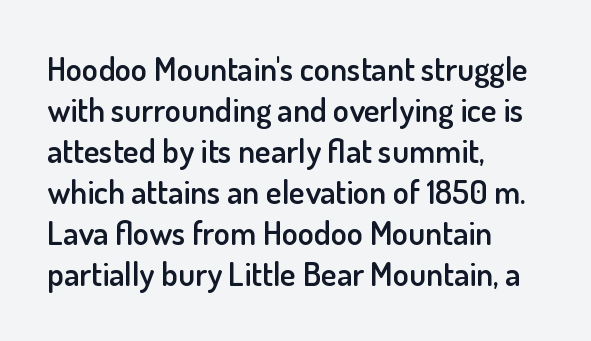
Descenders are the only things crossing below the line. The typeface chosen for these lines omits serifs. Spacing verdict: proportional, widths tailored to each character. Tracking value appears to be zero — textbook default spacing. The paragraph has a hard left edge and a soft right edge.
